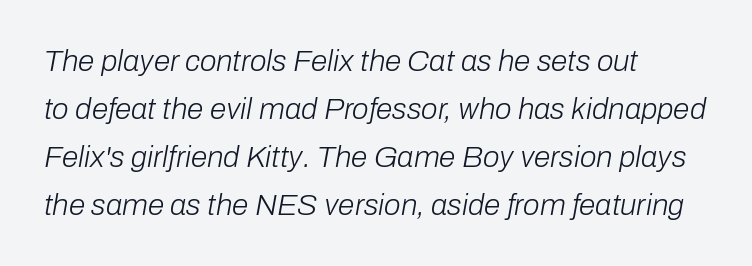
The image shows 30 px light type, italic (leaning right); set left-aligned, normal line spacing (1.6x), normal letter spacing, not underlined; low stroke contrast and a medium x-height.
